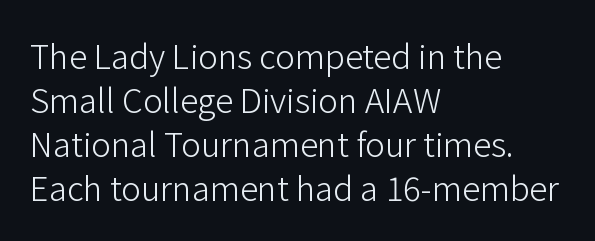
Q: Is the text bold? A: No.
Q: Is the text italic (slanted)? A: No, it is upright.
Q: Is the typeface a serif or a sans-serif typeface? A: Sans-serif.
Q: Is the text underlined? A: No.
Q: How is the paragraph aligned? A: Left-aligned.
Q: Is the spacing between letters normal or unusually wide? A: Normal.
Q: Is the spacing between lines tight, normal or loose? A: Normal.
Q: Width (condensed, normal, or wide)? A: Normal.
Q: Stroke contrast? A: Low.
Q: x-height? A: Medium.
Q: Monospaced? A: No.
